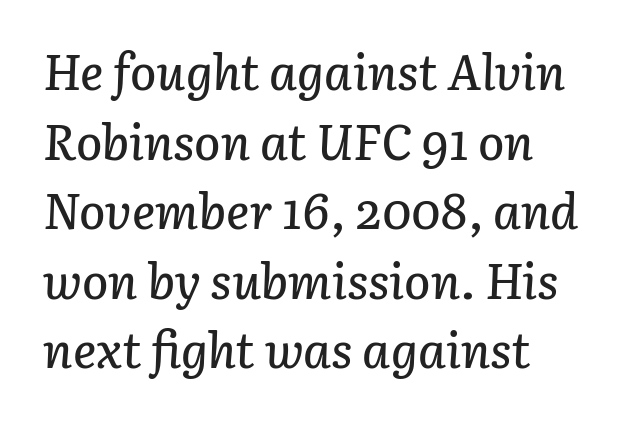
The image shows 49 px text type, italic (leaning right); set left-aligned, normal line spacing (1.42x), normal letter spacing, not underlined; low stroke contrast and a medium x-height.
